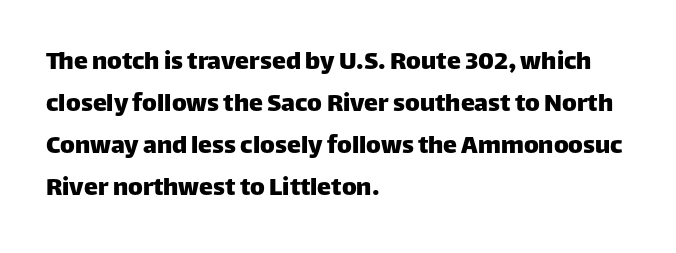
The image shows 28 px sans-serif type, upright; set left-aligned, normal line spacing (1.5x), normal letter spacing, not underlined; low stroke contrast and a large x-height.
